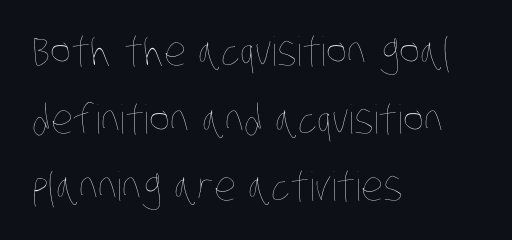
The image shows 40 px thin, condensed type; set left-aligned, normal line spacing (1.69x), normal letter spacing, not underlined; low stroke contrast and a large x-height.
